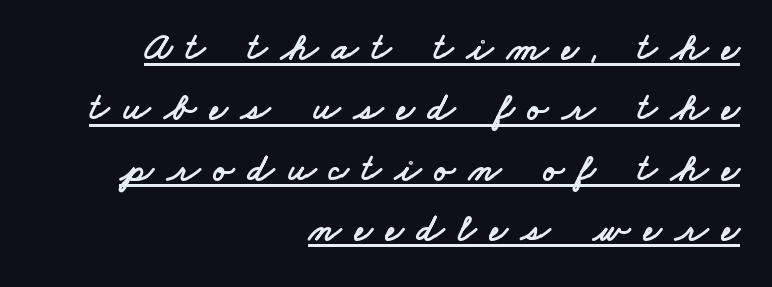
The font family rendered here belongs to the sans-serif group. In CSS terms this would be text-align: right. Leading: standard. Quick note: underline on.
